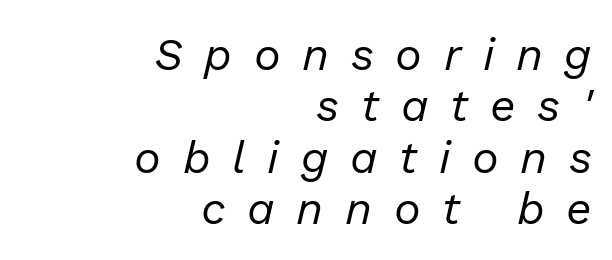
The image shows 45 px regular-weight type, italic (leaning right); set right-aligned, tight line spacing (1.14x), unusually wide letter spacing (+0.48 em), not underlined; low stroke contrast and a medium x-height.
